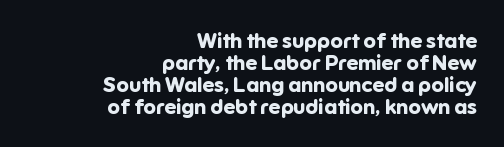
Q: Is the text bold? A: Yes.
Q: Is the text italic (slanted)? A: No, it is upright.
Q: Is the text underlined? A: No.
Q: How is the paragraph aligned? A: Right-aligned.
Q: Is the spacing between letters normal or unusually wide? A: Normal.
Q: Is the spacing between lines tight, normal or loose? A: Tight.
